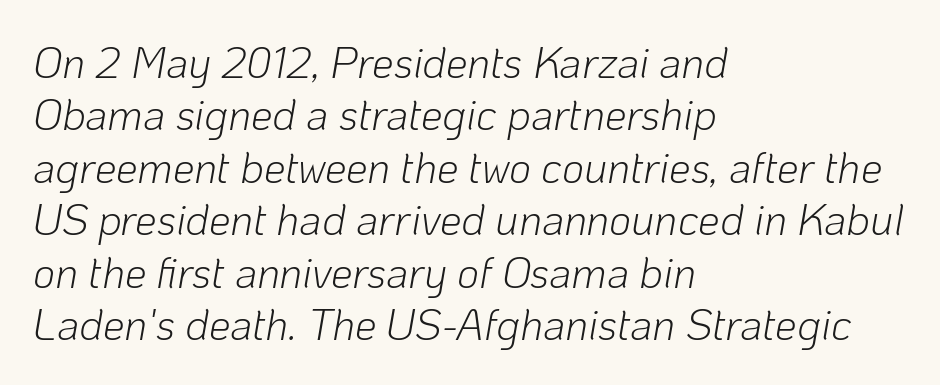
{"italic": "yes", "lean": "right", "slant_degrees": 10, "bold": "no", "weight": "light", "width": "normal", "stroke_contrast": "low", "x_height": "medium", "monospaced": "no", "underline": "no", "align": "left", "line_spacing_ratio": 1.22, "letter_spacing": "normal", "letter_spacing_em": 0.0, "glyph_px": 43}
